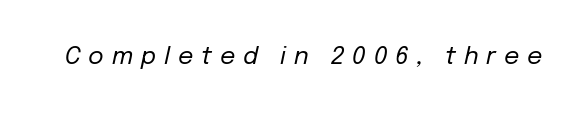
The image shows 24 px text type, italic (leaning right); set unusually wide letter spacing (+0.33 em), not underlined.
